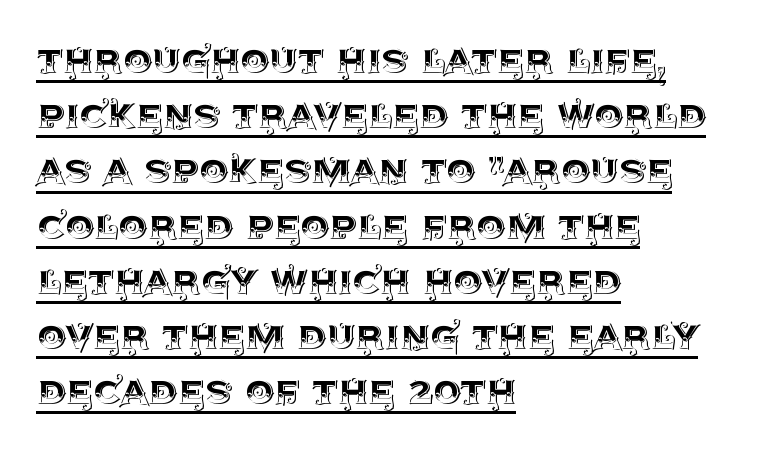
{"italic": "no", "width": "normal", "x_height": "large", "monospaced": "no", "underline": "yes", "align": "left", "line_spacing_ratio": 1.2, "letter_spacing": "normal", "letter_spacing_em": 0.0, "glyph_px": 46}
